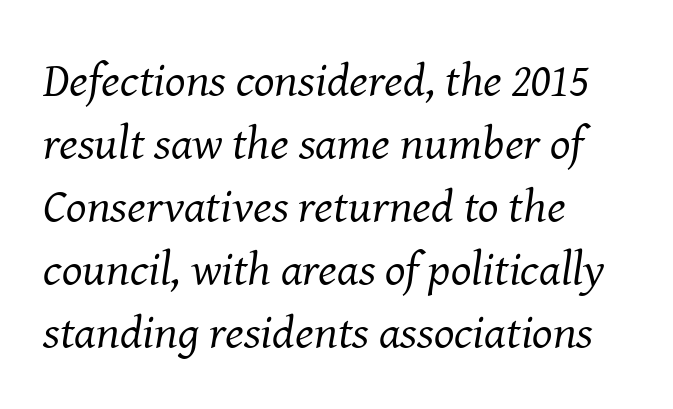
Q: Is the text bold? A: No.
Q: Is the text italic (slanted)? A: Yes, it leans right by about 8 degrees.
Q: Is the typeface a serif or a sans-serif typeface? A: Serif.
Q: Is the text underlined? A: No.
Q: How is the paragraph aligned? A: Left-aligned.
Q: Is the spacing between letters normal or unusually wide? A: Normal.
Q: Is the spacing between lines tight, normal or loose? A: Normal.
Q: Width (condensed, normal, or wide)? A: Normal.
Q: Stroke contrast? A: Medium.
Q: x-height? A: Medium.
Q: Monospaced? A: No.
